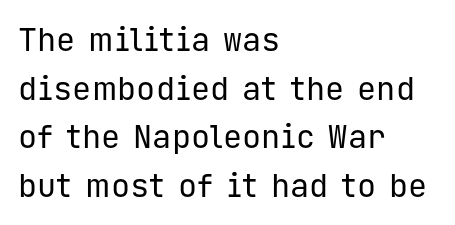
Posture: straight, roman, zero tilt. Every character here occupies the same horizontal width, giving the sample a typewriter-like rhythm. Each row of text sits above clean, open space. The setting favours the left margin, as ordinary paragraphs usually do.
